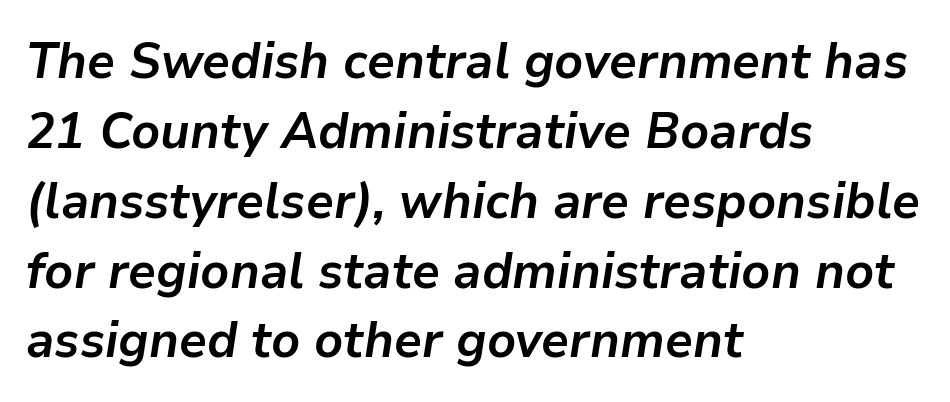
Glance below the letters and you will spot only blank space. The designer left line spacing at the default. The glyphs look as if they've been sheared to an angle. Heft: maximum for text — a bold.
